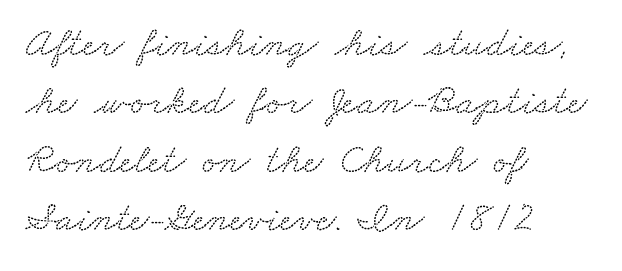
Unmarked baselines from the first word to the last. Summary of vertical rhythm: regular, with standard interline spacing. Standard letterfit; no display-style spreading of the glyphs.
